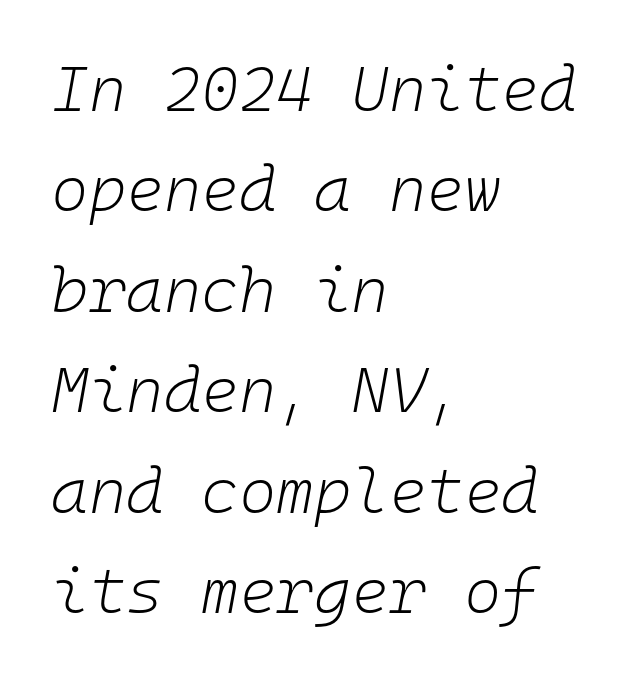
{"italic": "yes", "lean": "right", "slant_degrees": 10, "bold": "no", "weight": "light", "width": "normal", "stroke_contrast": "low", "x_height": "medium", "monospaced": "yes", "underline": "no", "align": "left", "line_spacing": "normal", "line_spacing_ratio": 1.57, "letter_spacing": "normal", "letter_spacing_em": 0.0, "glyph_px": 64}
